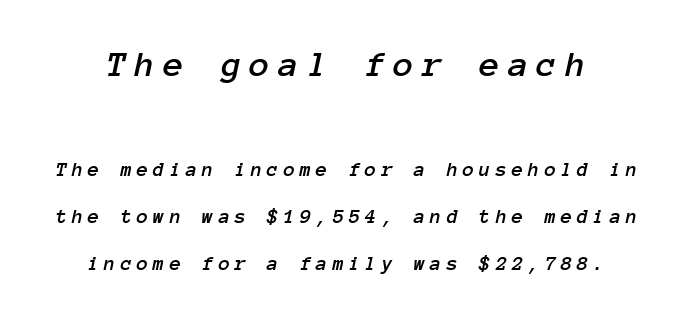
The image shows 37 px text type, italic (leaning right), monospaced; set loose line spacing (2.25x), unusually wide letter spacing (+0.23 em), not underlined; the first (top) block is 1.76x larger; low stroke contrast and a medium x-height.
